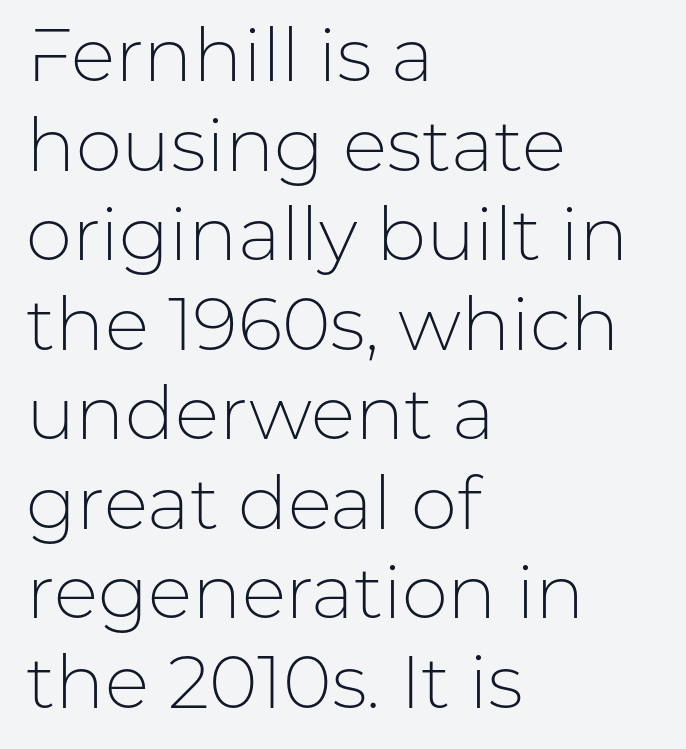
No feet cap the strokes, marking this as sans-serif type. Is the block centered? No — it sits flush against the left margin. The words here are not underlined. Letter spacing: default. Every character sits straight up, as roman type does.
